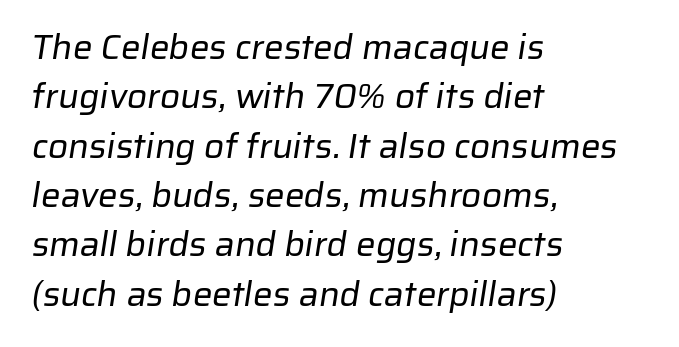
The image shows 35 px regular-weight sans-serif type; set left-aligned, normal line spacing (1.41x), normal letter spacing, not underlined; low stroke contrast and a medium x-height.
